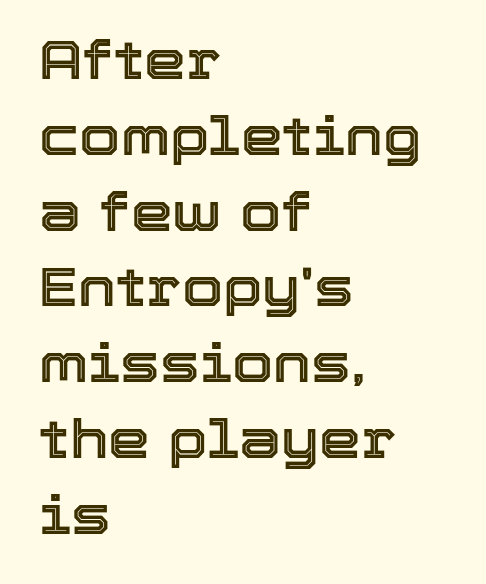
The image shows 53 px text type, upright; set left-aligned, normal line spacing (1.43x), normal letter spacing, not underlined; a medium x-height.
